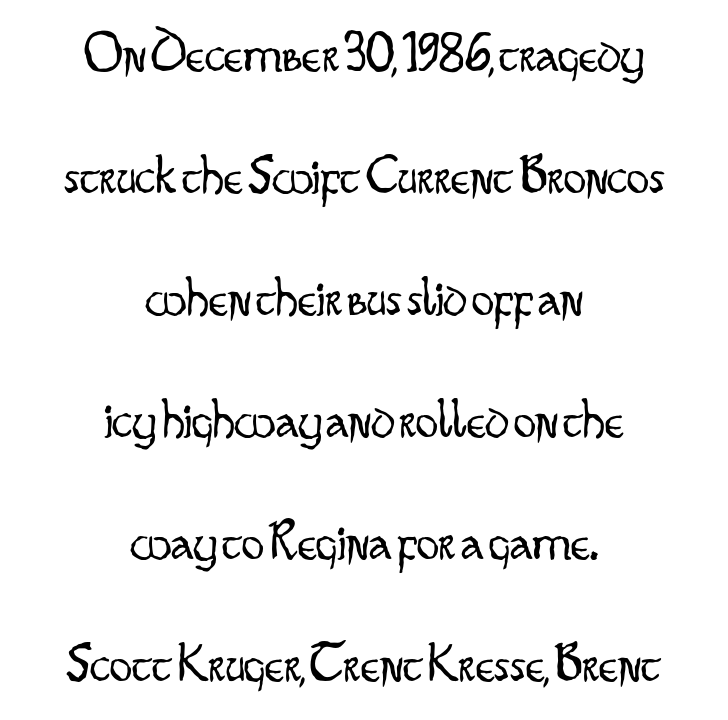
These lines are rendered in a variable-pitch font. Has an underline been added? It has not. Is this a heavy cut? Hardly; it is regular or lighter. Leftover space on each line is divided equally before and after the words. Vertical spacing — loose. Type style note: lacks serifs.
